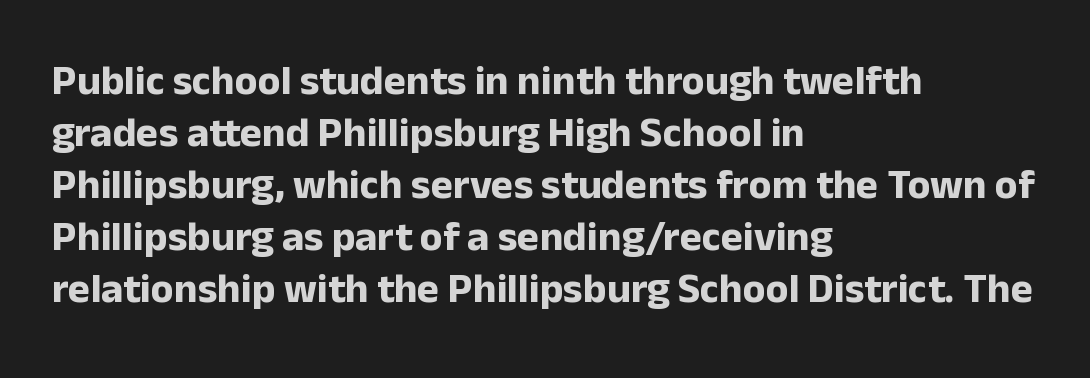
The image shows 42 px bold sans-serif type, upright; set left-aligned, line spacing 1.24x, normal letter spacing, not underlined; low stroke contrast and a medium x-height.
